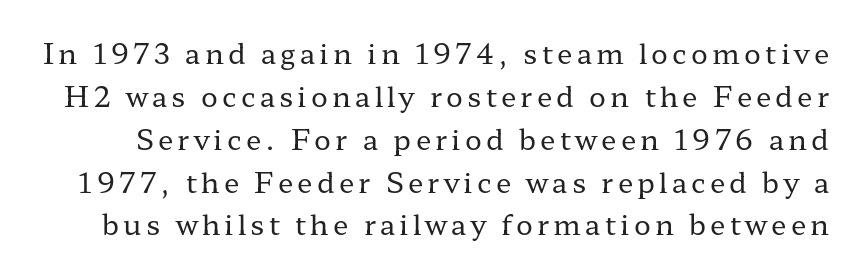
The image shows 28 px regular-weight, wide serif type, upright; set normal line spacing (1.53x), not underlined; low stroke contrast and a medium x-height.
